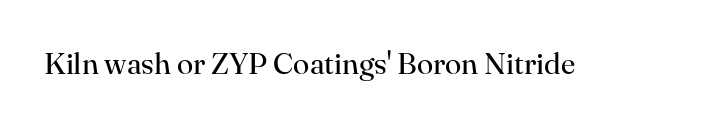
{"serif": "yes", "italic": "no", "bold": "no", "weight": "regular", "width": "normal", "stroke_contrast": "high", "x_height": "small", "monospaced": "no", "underline": "no", "letter_spacing": "normal", "letter_spacing_em": 0.0, "glyph_px": 30}
